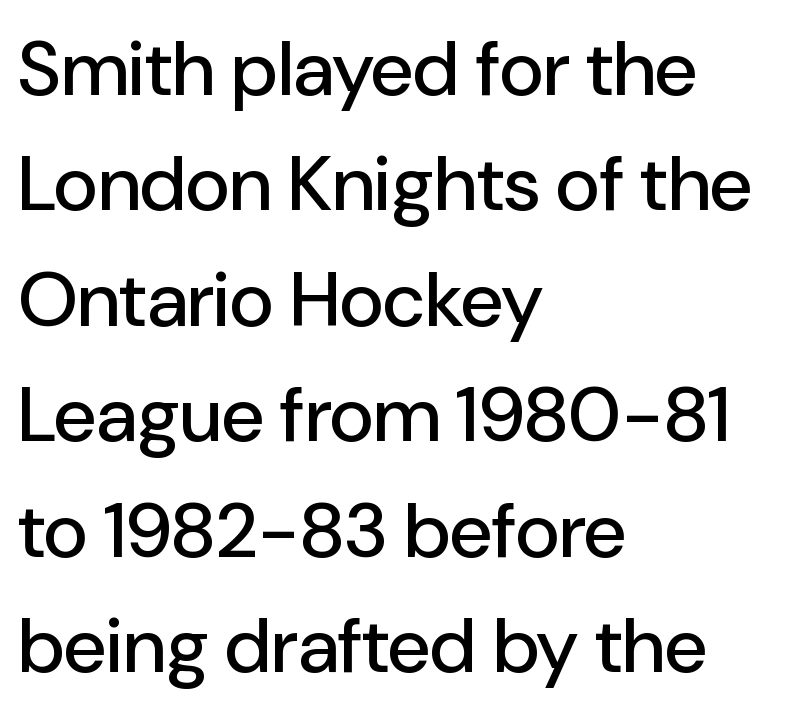
The image shows 77 px sans-serif type, upright; set left-aligned, normal line spacing (1.5x), normal letter spacing, not underlined; low stroke contrast and a medium x-height.
